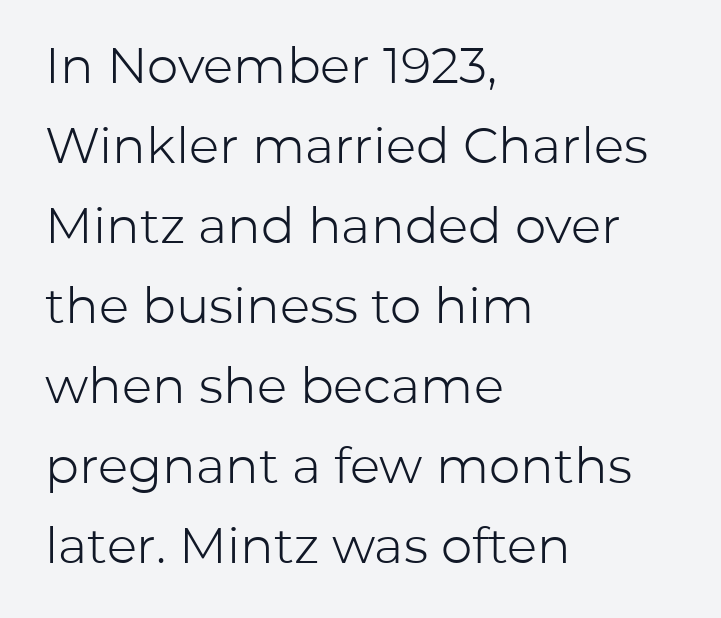
{"serif": "no", "italic": "no", "bold": "no", "weight": "light", "width": "normal", "stroke_contrast": "low", "x_height": "medium", "monospaced": "no", "underline": "no", "align": "left", "line_spacing": "normal", "line_spacing_ratio": 1.6, "letter_spacing": "normal", "letter_spacing_em": 0.0, "glyph_px": 50}
